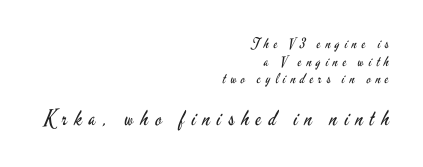
Honestly, the row spacing looks completely unremarkable. The lower block of text is set noticeably larger than the block above it. The gaps between neighbouring characters are conspicuously large. The space directly below the letters is spotless.
